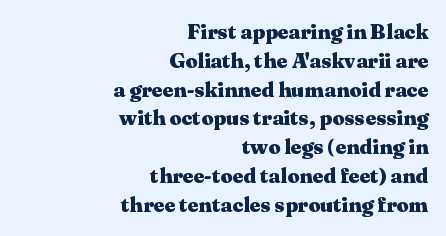
Quick note: not italic, upright. Underlining? Definitely not there. Tracking here is standard; glyphs follow each other at the usual distance. Evenly set lines give the paragraph a standard silhouette. This is heavy type, rendered in bold.
